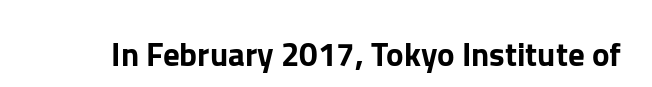
The image shows 33 px sans-serif type, upright; set normal letter spacing, not underlined; low stroke contrast and a medium x-height.
